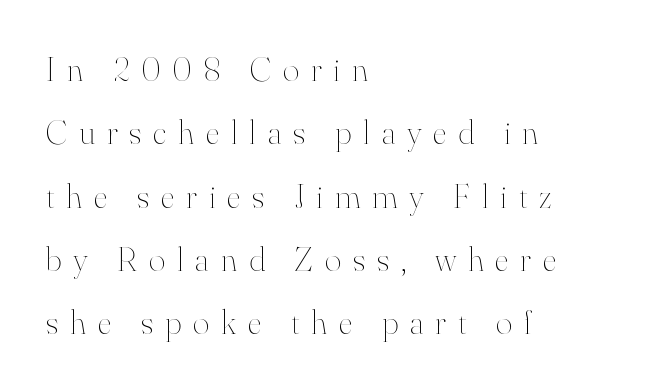
No heavy texture on the line: the type isn't bold. The type sits square on the baseline with zero lean. The text block is weighted toward the left margin, trailing off unevenly rightward. Proportional: the letters do not fall into vertical columns.
